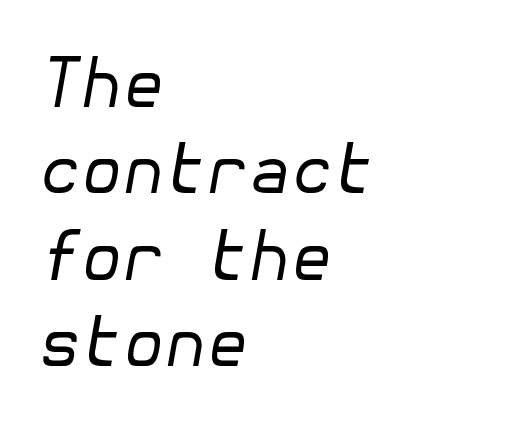
{"italic": "yes", "lean": "right", "slant_degrees": 10, "bold": "no", "weight": "regular", "width": "normal", "stroke_contrast": "low", "x_height": "medium", "underline": "no", "align": "left", "line_spacing": "normal", "line_spacing_ratio": 1.27, "letter_spacing": "normal", "letter_spacing_em": 0.0, "glyph_px": 68}
